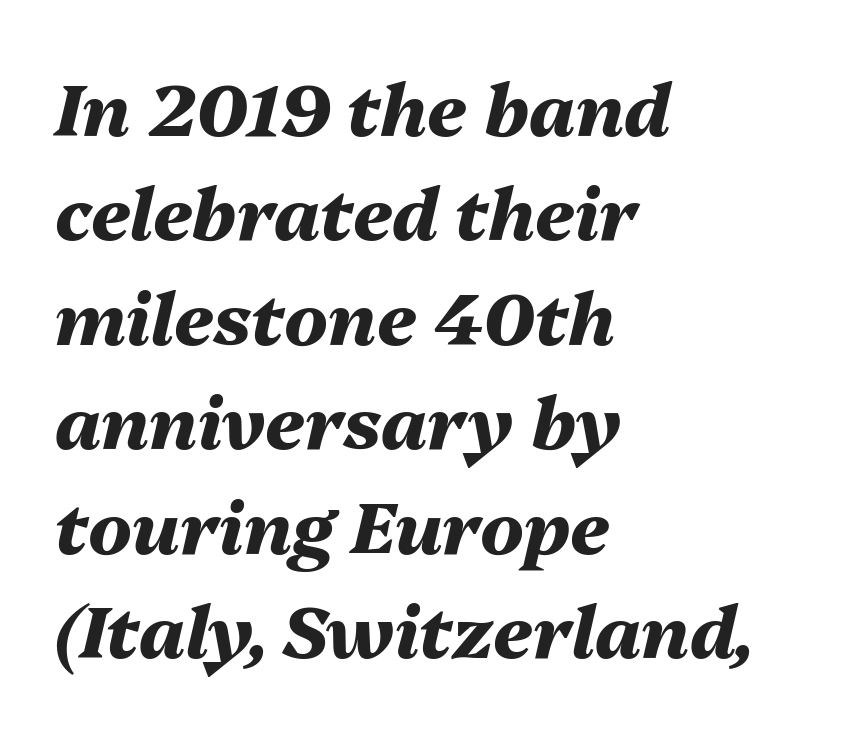
{"italic": "yes", "lean": "right", "slant_degrees": 13, "bold": "yes", "weight": "heavy", "width": "normal", "stroke_contrast": "medium", "x_height": "medium", "monospaced": "no", "underline": "no", "align": "left", "line_spacing": "normal", "line_spacing_ratio": 1.45, "letter_spacing": "normal", "letter_spacing_em": 0.0, "glyph_px": 72}
